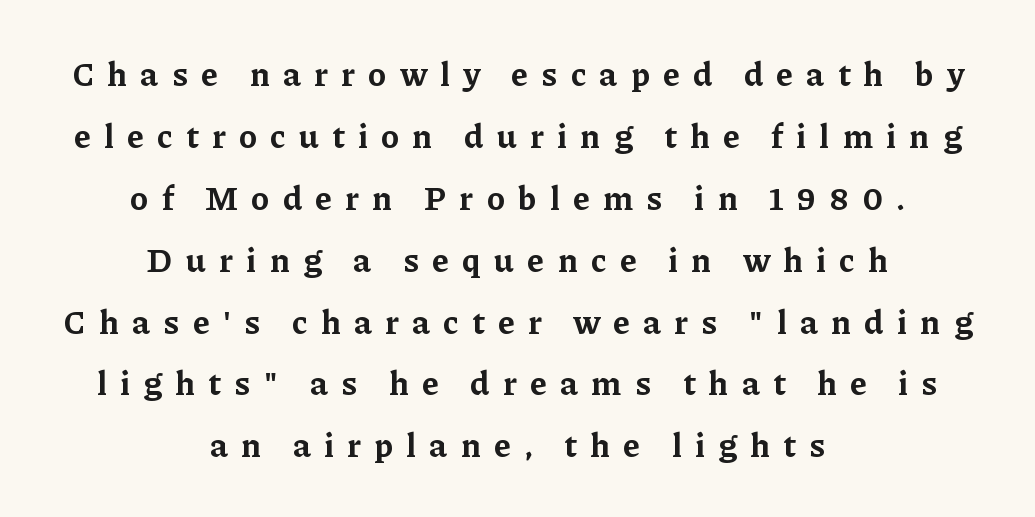
The image shows 34 px bold serif type, upright; set centered, line spacing 1.82x, unusually wide letter spacing (+0.39 em), not underlined; low stroke contrast and a medium x-height.
